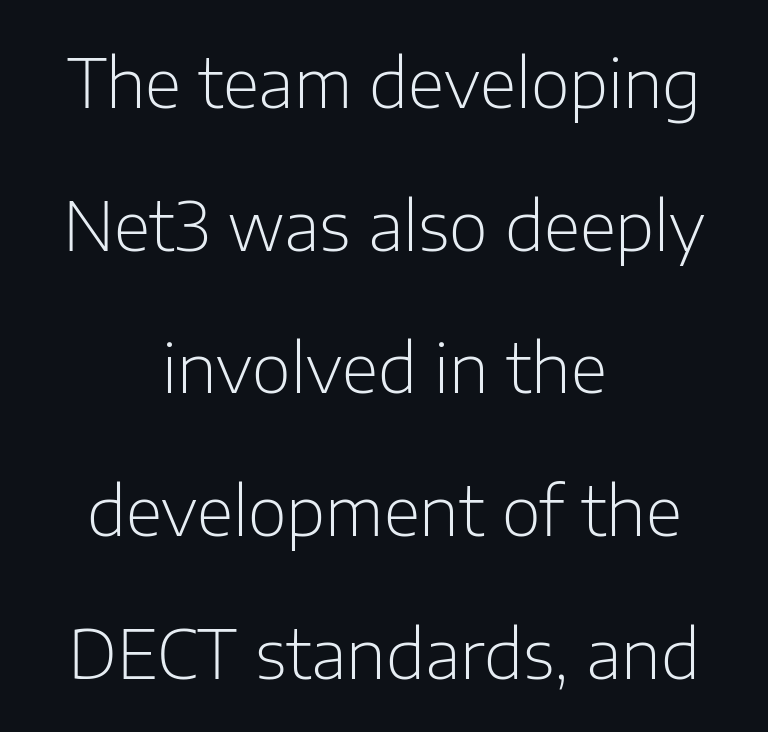
{"serif": "no", "italic": "no", "bold": "no", "weight": "light", "width": "normal", "stroke_contrast": "low", "x_height": "medium", "monospaced": "no", "underline": "no", "align": "center", "line_spacing": "loose", "line_spacing_ratio": 2.13, "letter_spacing": "normal", "letter_spacing_em": 0.0, "glyph_px": 67}
